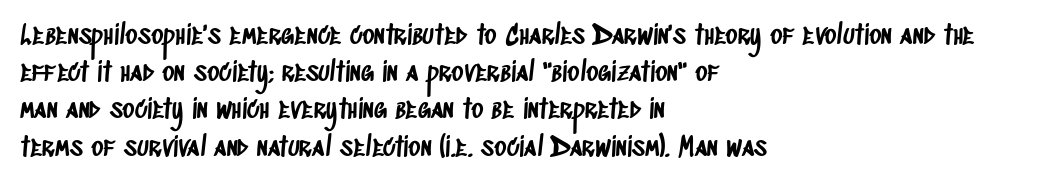
Q: Is the text underlined? A: No.
Q: How is the paragraph aligned? A: Left-aligned.
Q: Is the spacing between letters normal or unusually wide? A: Normal.
Q: Is the spacing between lines tight, normal or loose? A: Normal.
